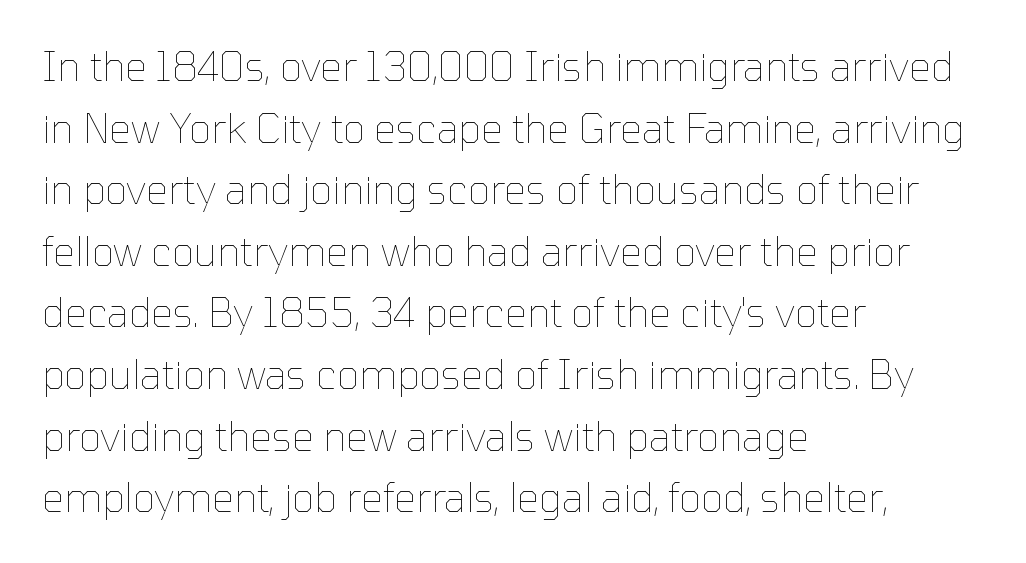
The image shows 39 px thin type, upright; set left-aligned, normal line spacing (1.58x), normal letter spacing, not underlined; low stroke contrast and a medium x-height.
